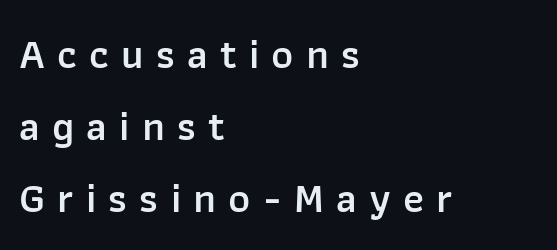
{"serif": "no", "italic": "no", "bold": "semi", "weight": "semibold", "width": "normal", "stroke_contrast": "low", "x_height": "medium", "monospaced": "no", "underline": "no", "align": "left", "line_spacing_ratio": 1.71, "letter_spacing": "wide", "letter_spacing_em": 0.29, "glyph_px": 42}
